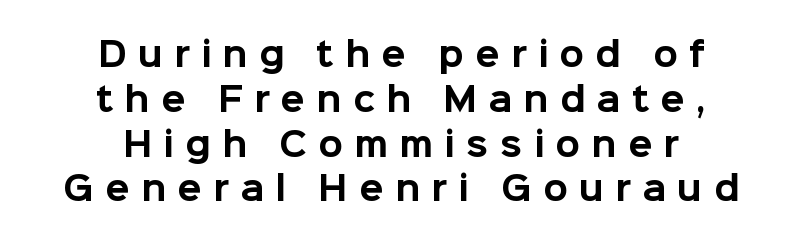
The image shows 32 px bold sans-serif type, upright; set centered, normal line spacing (1.4x), unusually wide letter spacing (+0.35 em), not underlined; low stroke contrast and a medium x-height.
